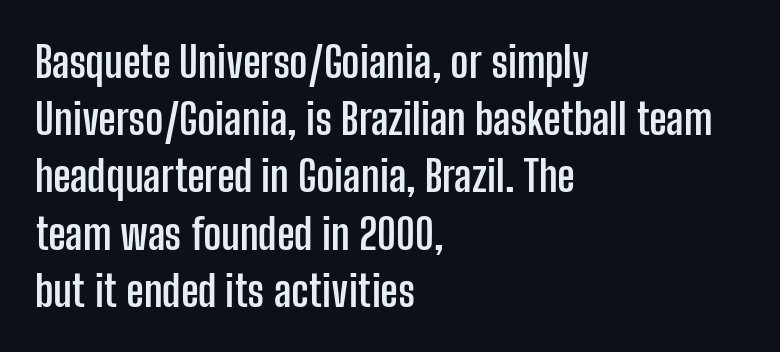
Q: Is the text bold? A: Yes.
Q: Is the text italic (slanted)? A: No, it is upright.
Q: Is the typeface a serif or a sans-serif typeface? A: Sans-serif.
Q: Is the text underlined? A: No.
Q: How is the paragraph aligned? A: Left-aligned.
Q: Is the spacing between letters normal or unusually wide? A: Normal.
Q: Is the spacing between lines tight, normal or loose? A: Normal.
Q: Width (condensed, normal, or wide)? A: Condensed.
Q: Stroke contrast? A: Low.
Q: x-height? A: Medium.
Q: Monospaced? A: No.
